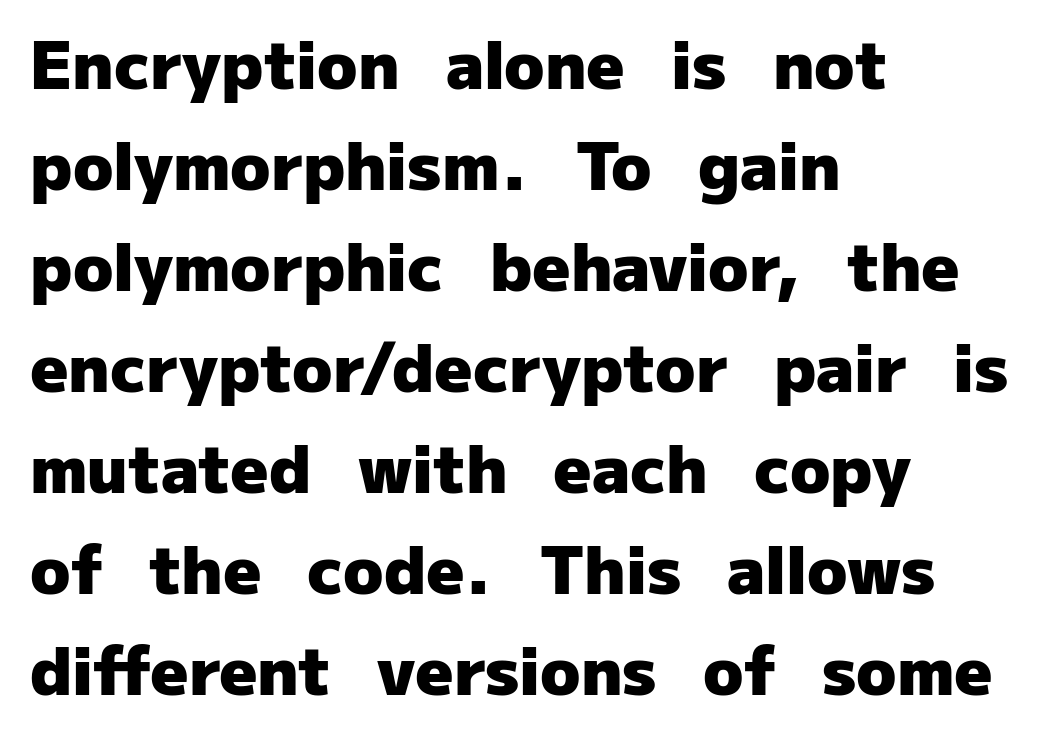
{"serif": "no", "italic": "no", "bold": "yes", "weight": "heavy", "width": "normal", "stroke_contrast": "low", "x_height": "medium", "monospaced": "no", "underline": "no", "align": "left", "line_spacing": "normal", "line_spacing_ratio": 1.53, "letter_spacing": "normal", "letter_spacing_em": 0.0, "glyph_px": 66}
